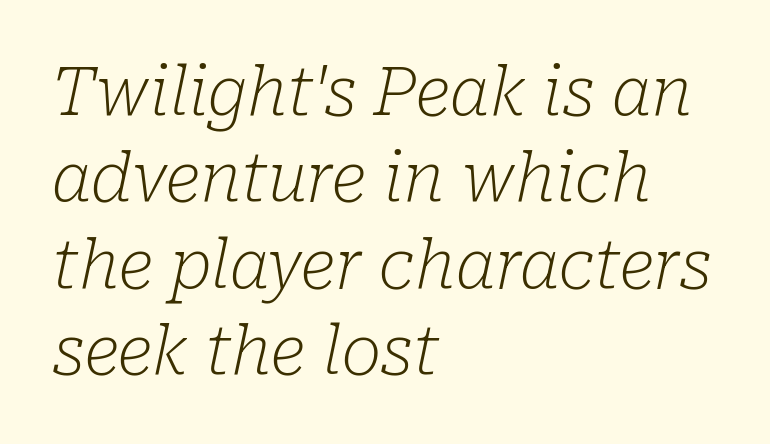
Q: Is the text bold? A: No.
Q: Is the text italic (slanted)? A: Yes, it leans right by about 10 degrees.
Q: Is the typeface a serif or a sans-serif typeface? A: Serif.
Q: Is the text underlined? A: No.
Q: How is the paragraph aligned? A: Left-aligned.
Q: Is the spacing between letters normal or unusually wide? A: Normal.
Q: Is the spacing between lines tight, normal or loose? A: Normal.
Q: Width (condensed, normal, or wide)? A: Normal.
Q: Stroke contrast? A: Low.
Q: x-height? A: Medium.
Q: Monospaced? A: No.
